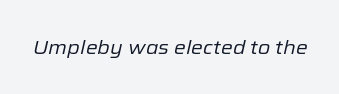
{"italic": "yes", "lean": "right", "slant_degrees": 12, "bold": "no", "underline": "no", "letter_spacing": "normal", "letter_spacing_em": 0.0, "glyph_px": 20}
